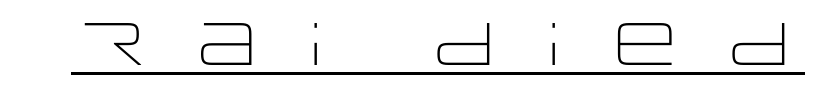
Q: Is the text bold? A: No.
Q: Is the text italic (slanted)? A: No, it is upright.
Q: Is the typeface a serif or a sans-serif typeface? A: Sans-serif.
Q: Is the text underlined? A: Yes.
Q: Is the spacing between letters normal or unusually wide? A: Unusually wide.
Q: Width (condensed, normal, or wide)? A: Wide.
Q: Stroke contrast? A: Low.
Q: x-height? A: Large.
Q: Monospaced? A: No.
